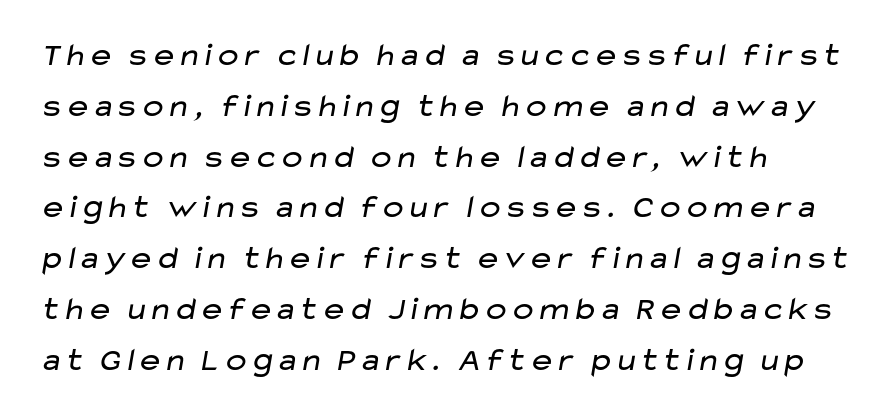
{"serif": "no", "bold": "no", "weight": "regular", "width": "wide", "stroke_contrast": "low", "x_height": "medium", "monospaced": "no", "underline": "no", "align": "left", "line_spacing": "normal", "line_spacing_ratio": 1.54, "letter_spacing": "normal", "letter_spacing_em": 0.0, "glyph_px": 33}
